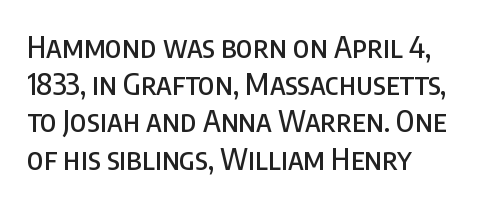
The image shows 30 px condensed sans-serif type, upright; set left-aligned, line spacing 1.24x, normal letter spacing, not underlined; low stroke contrast and a large x-height.
